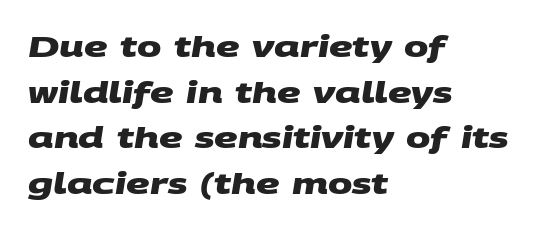
{"serif": "no", "bold": "yes", "weight": "heavy", "width": "wide", "stroke_contrast": "medium", "x_height": "large", "monospaced": "no", "underline": "no", "align": "left", "line_spacing": "normal", "line_spacing_ratio": 1.57, "letter_spacing": "normal", "letter_spacing_em": 0.0, "glyph_px": 29}
